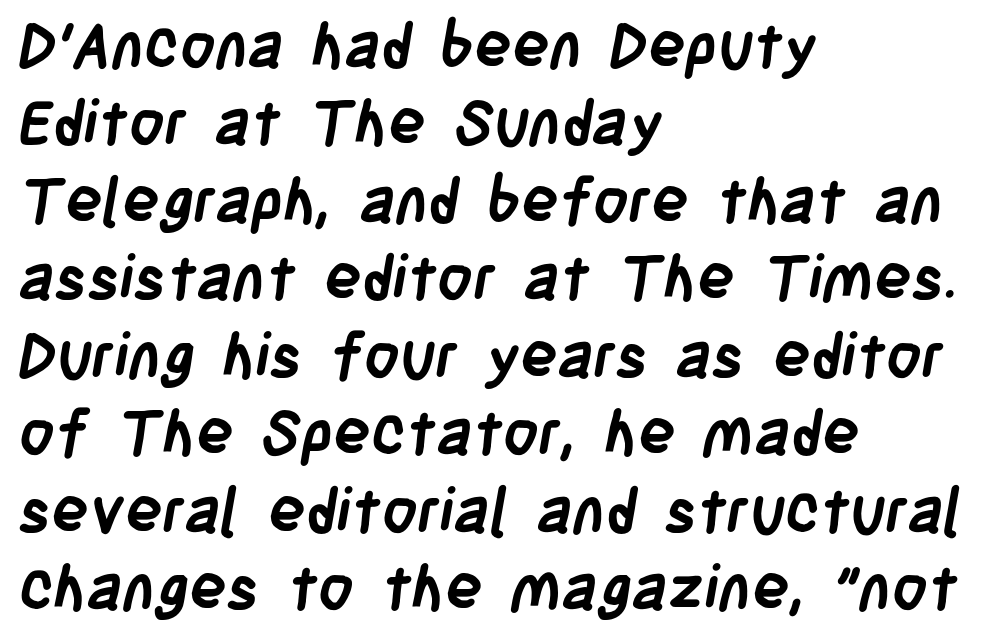
{"serif": "no", "bold": "yes", "weight": "semibold", "width": "condensed", "stroke_contrast": "low", "x_height": "large", "monospaced": "no", "underline": "no", "align": "left", "line_spacing": "normal", "line_spacing_ratio": 1.25, "letter_spacing": "normal", "letter_spacing_em": 0.0, "glyph_px": 62}
